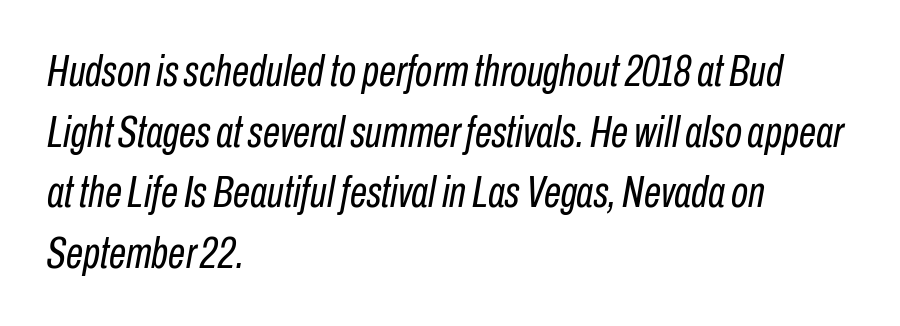
Q: Is the text bold? A: No.
Q: Is the text italic (slanted)? A: Yes, it leans right by about 10 degrees.
Q: Is the text underlined? A: No.
Q: How is the paragraph aligned? A: Left-aligned.
Q: Is the spacing between letters normal or unusually wide? A: Normal.
Q: Is the spacing between lines tight, normal or loose? A: Normal.
Q: Width (condensed, normal, or wide)? A: Condensed.
Q: Stroke contrast? A: Low.
Q: x-height? A: Medium.
Q: Monospaced? A: No.
